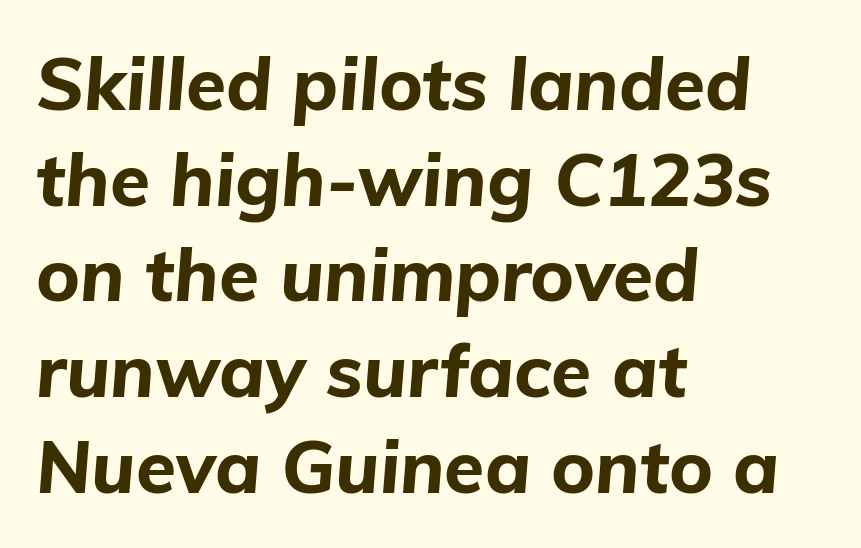
Q: Is the text bold? A: Yes.
Q: Is the text italic (slanted)? A: Yes, it leans right by about 5 degrees.
Q: Is the text underlined? A: No.
Q: How is the paragraph aligned? A: Left-aligned.
Q: Is the spacing between letters normal or unusually wide? A: Normal.
Q: Is the spacing between lines tight, normal or loose? A: Normal.
Q: Width (condensed, normal, or wide)? A: Normal.
Q: Stroke contrast? A: Low.
Q: x-height? A: Medium.
Q: Monospaced? A: No.
